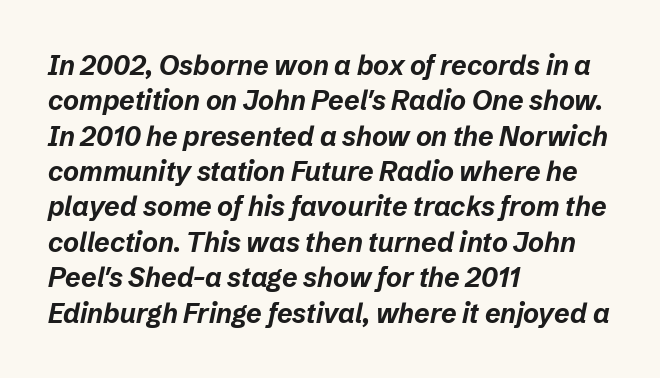
Compared with typical paragraphs, the rows here are spaced about the same. The glyphs look as if they've been sheared to an angle. Look at the tracking — it's just the regular setting, nothing added. The passage shown is emphatically bold. Layout note: lines flush left. No word sits above an underline.
